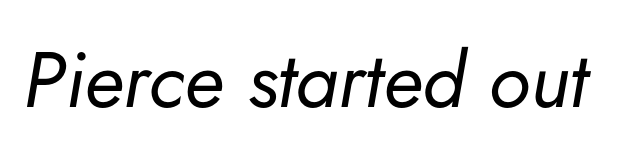
The image shows 78 px regular-weight type, italic (leaning right); set normal letter spacing, not underlined; low stroke contrast and a small x-height.
